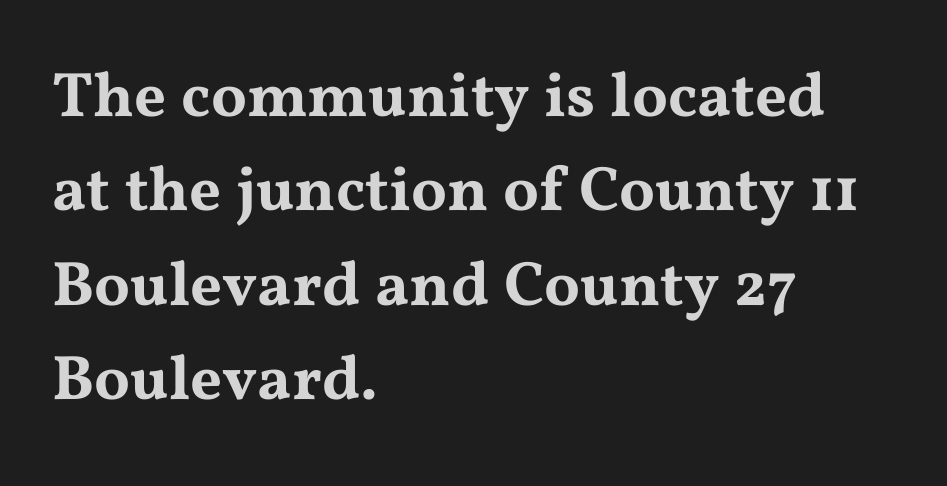
The image shows 63 px wide serif type, upright; set left-aligned, normal line spacing (1.5x), normal letter spacing, not underlined; medium stroke contrast and a medium x-height.
